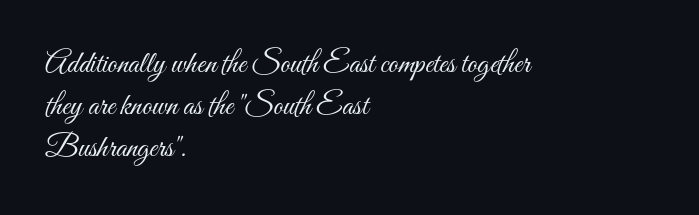
Q: Is the text bold? A: No.
Q: Is the text italic (slanted)? A: Yes.
Q: Is the text underlined? A: No.
Q: How is the paragraph aligned? A: Left-aligned.
Q: Is the spacing between letters normal or unusually wide? A: Normal.
Q: Is the spacing between lines tight, normal or loose? A: Normal.
Q: Width (condensed, normal, or wide)? A: Condensed.
Q: Stroke contrast? A: Medium.
Q: x-height? A: Small.
Q: Monospaced? A: No.
